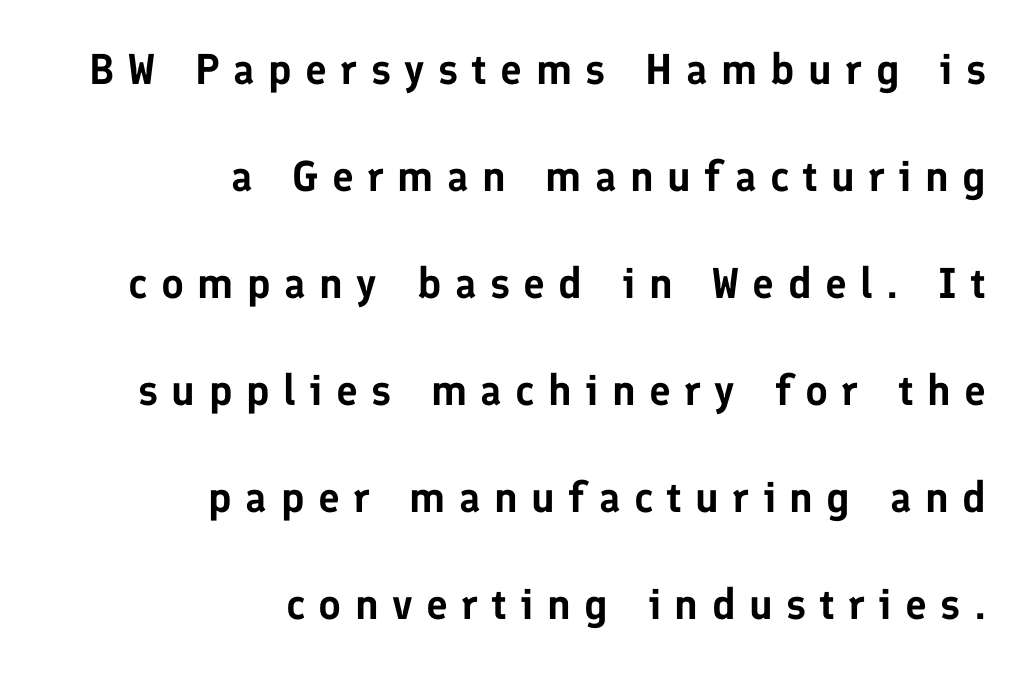
{"serif": "no", "italic": "no", "width": "normal", "stroke_contrast": "low", "x_height": "medium", "monospaced": "no", "underline": "no", "align": "right", "line_spacing": "loose", "line_spacing_ratio": 2.49, "letter_spacing": "wide", "letter_spacing_em": 0.31, "glyph_px": 43}
